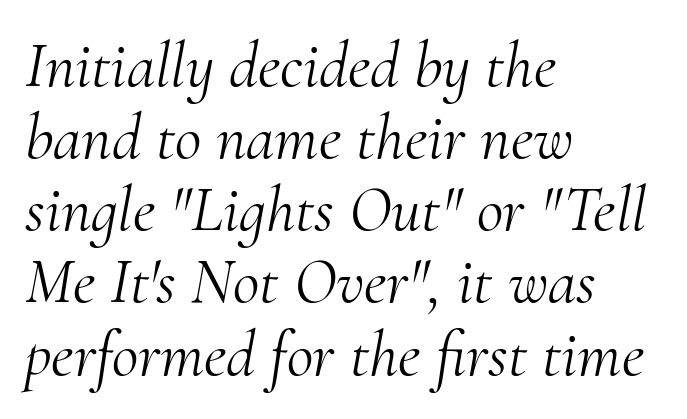
The image shows 65 px light serif type, italic (leaning right); set left-aligned, tight line spacing (1.11x), normal letter spacing, not underlined; medium stroke contrast and a small x-height.
